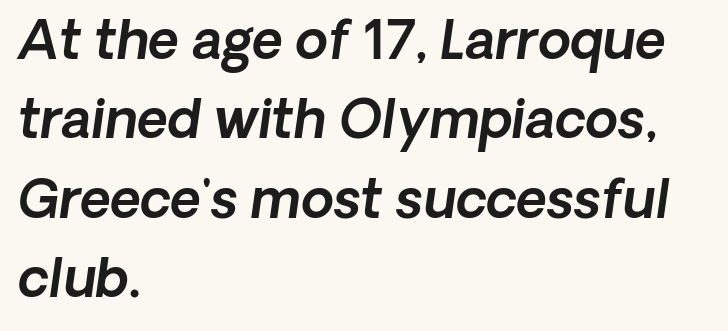
Q: Is the typeface a serif or a sans-serif typeface? A: Sans-serif.
Q: Is the text underlined? A: No.
Q: How is the paragraph aligned? A: Left-aligned.
Q: Is the spacing between letters normal or unusually wide? A: Normal.
Q: Is the spacing between lines tight, normal or loose? A: Normal.
Q: Width (condensed, normal, or wide)? A: Normal.
Q: x-height? A: Medium.
Q: Monospaced? A: No.
